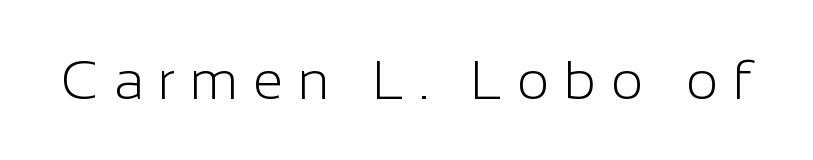
Q: Is the text bold? A: No.
Q: Is the text italic (slanted)? A: No, it is upright.
Q: Is the typeface a serif or a sans-serif typeface? A: Sans-serif.
Q: Is the text underlined? A: No.
Q: Is the spacing between letters normal or unusually wide? A: Unusually wide.
Q: Width (condensed, normal, or wide)? A: Normal.
Q: Stroke contrast? A: Low.
Q: x-height? A: Medium.
Q: Monospaced? A: No.
